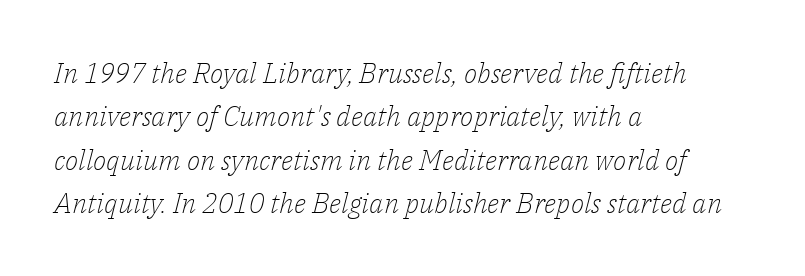
Q: Is the text bold? A: No.
Q: Is the text italic (slanted)? A: Yes, it leans right by about 14 degrees.
Q: Is the typeface a serif or a sans-serif typeface? A: Serif.
Q: Is the text underlined? A: No.
Q: How is the paragraph aligned? A: Left-aligned.
Q: Is the spacing between letters normal or unusually wide? A: Normal.
Q: Is the spacing between lines tight, normal or loose? A: Normal.
Q: Width (condensed, normal, or wide)? A: Normal.
Q: Stroke contrast? A: Low.
Q: x-height? A: Medium.
Q: Monospaced? A: No.
